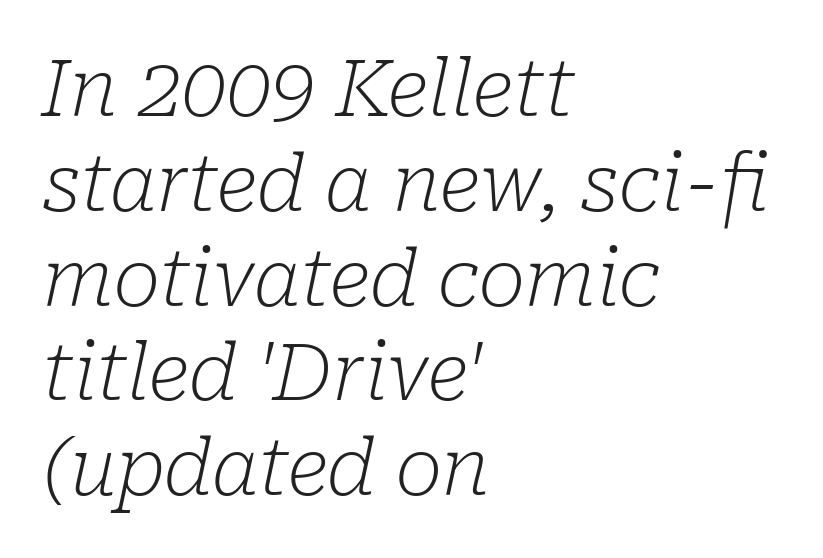
Short note: letters normally spaced. The typeface chosen for these lines features serifs. Spacing verdict: proportional, widths tailored to each character. Caption: face not bold, strokes unweighted. Descenders are the only things crossing below the line. Quick note: italic.
